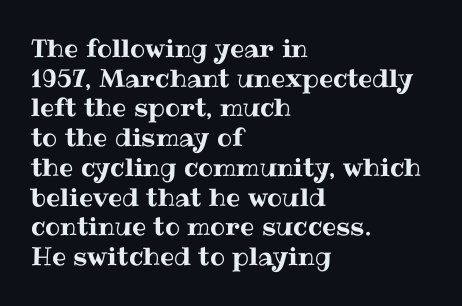
Q: Is the text italic (slanted)? A: No, it is upright.
Q: Is the text underlined? A: No.
Q: How is the paragraph aligned? A: Left-aligned.
Q: Is the spacing between letters normal or unusually wide? A: Normal.
